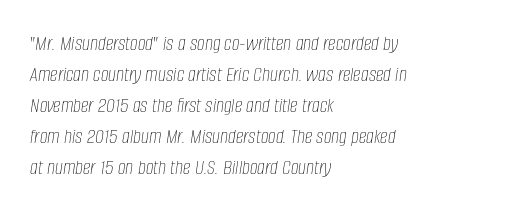
The image shows 22 px text type, italic (leaning right); set left-aligned, normal line spacing (1.41x), normal letter spacing, not underlined.
